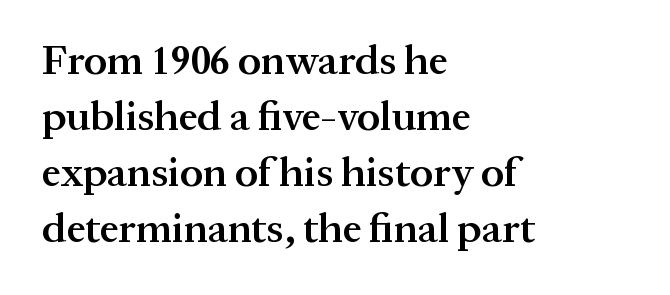
The image shows 42 px semibold serif type, upright; set left-aligned, normal line spacing (1.33x), normal letter spacing, not underlined; medium stroke contrast and a medium x-height.
